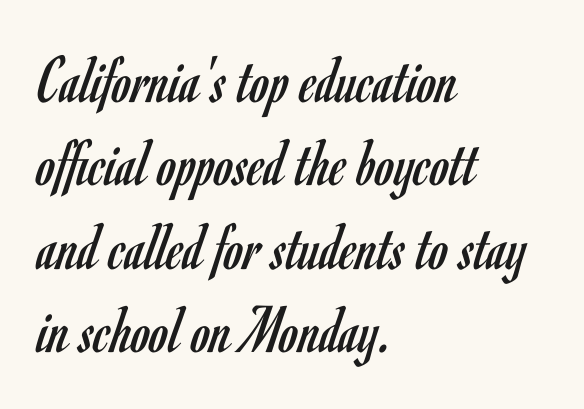
{"serif": "no", "bold": "no", "weight": "regular", "width": "condensed", "stroke_contrast": "low", "x_height": "small", "monospaced": "no", "underline": "no", "align": "left", "line_spacing_ratio": 1.21, "letter_spacing": "normal", "letter_spacing_em": 0.0, "glyph_px": 69}
